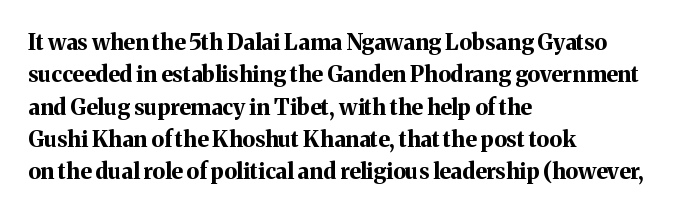
This block has exactly the height ordinary leading produces. A roman cut, with each character standing at attention. Typesetter's note: full bold, strokes at maximum text heaviness. The rendering anchors every line to the left-hand side.
